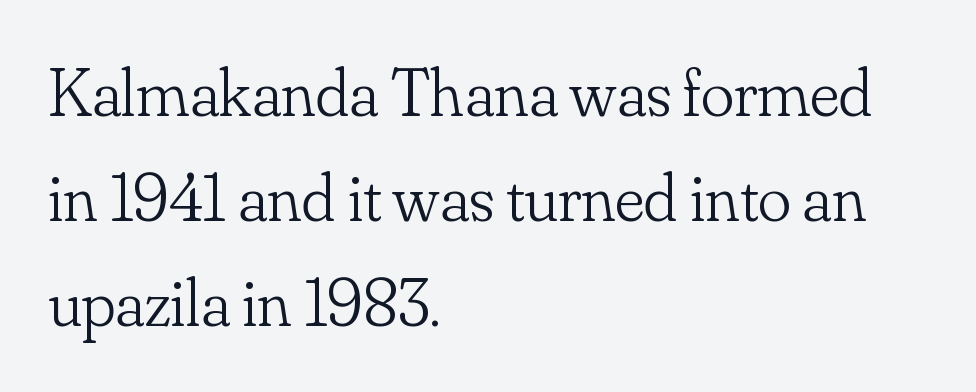
Q: Is the text bold? A: No.
Q: Is the text italic (slanted)? A: No, it is upright.
Q: Is the typeface a serif or a sans-serif typeface? A: Serif.
Q: Is the text underlined? A: No.
Q: How is the paragraph aligned? A: Left-aligned.
Q: Is the spacing between letters normal or unusually wide? A: Normal.
Q: Is the spacing between lines tight, normal or loose? A: Normal.
Q: Width (condensed, normal, or wide)? A: Normal.
Q: Stroke contrast? A: Low.
Q: x-height? A: Small.
Q: Monospaced? A: No.
